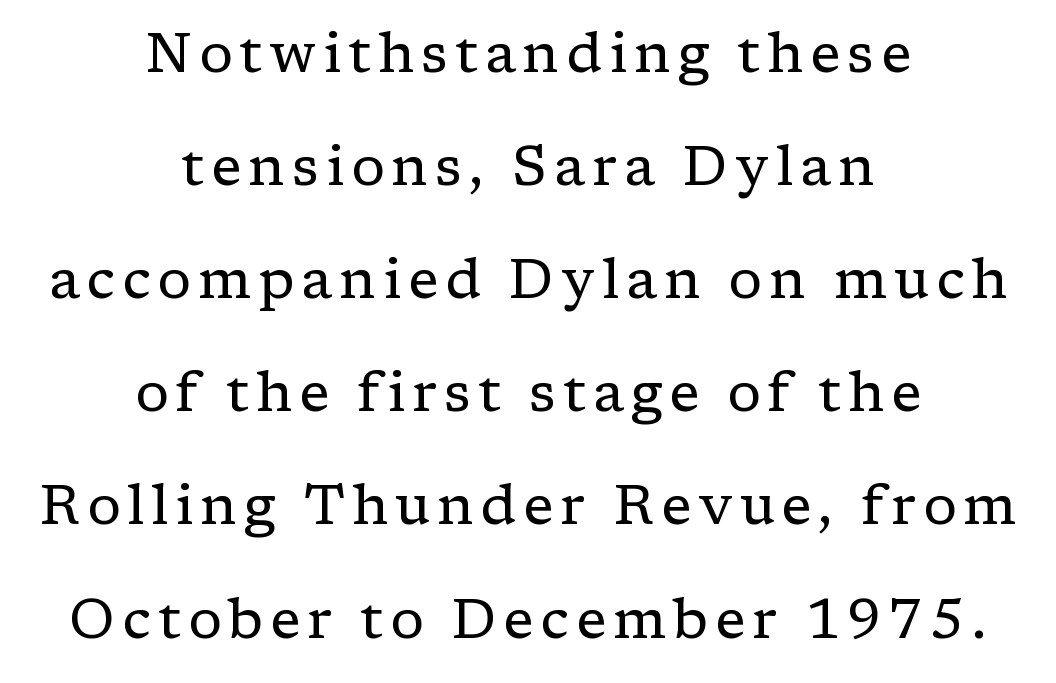
{"serif": "yes", "italic": "no", "bold": "no", "weight": "regular", "width": "normal", "stroke_contrast": "low", "x_height": "medium", "monospaced": "no", "underline": "no", "align": "center", "line_spacing": "loose", "line_spacing_ratio": 2.02, "glyph_px": 56}
